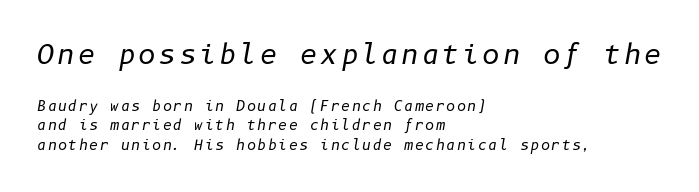
The image shows 27 px text type, italic (leaning right); set left-aligned, normal line spacing (1.41x), not underlined; the first (top) block is 1.93x larger.
